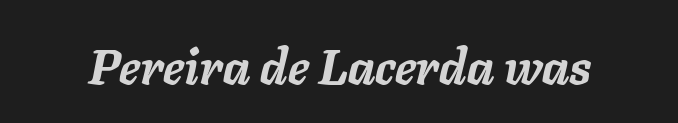
The image shows 49 px semibold type, italic (leaning right); set normal letter spacing, not underlined; low stroke contrast and a medium x-height.
